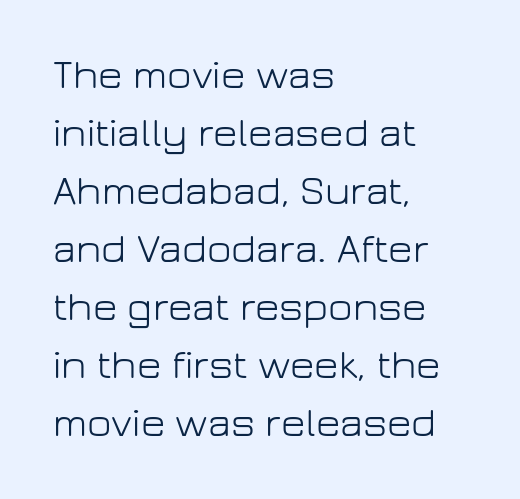
Font category for this specimen: sans-serif. Typeset ragged right — the left edge is the straight one. Nobody drew a line under any word here. Ordinary non-slanted type is in use.
